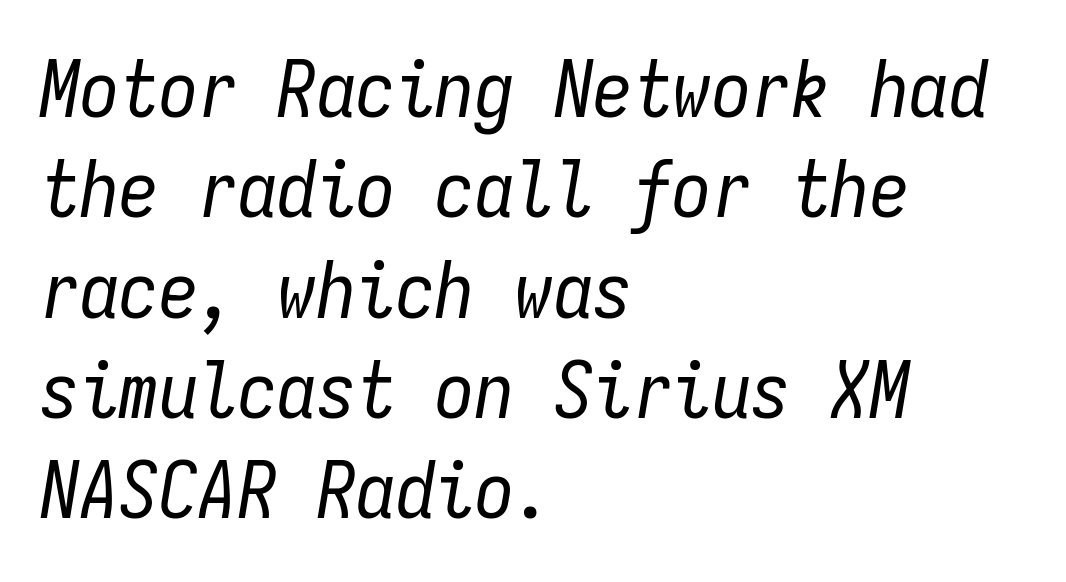
The image shows 79 px regular-weight, condensed type, italic (leaning right), monospaced; set left-aligned, normal line spacing (1.27x), normal letter spacing, not underlined; low stroke contrast and a medium x-height.
